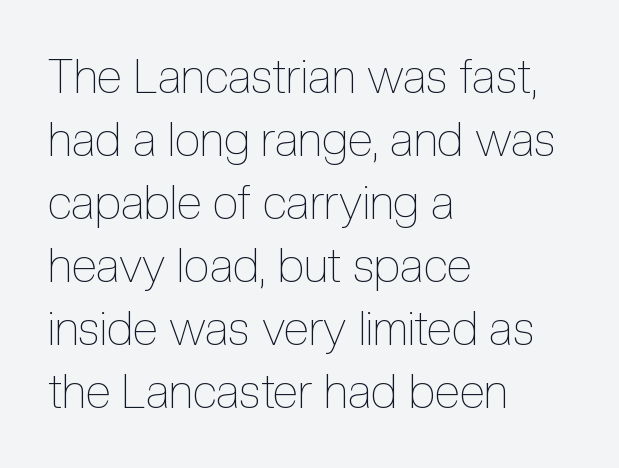
The image shows 47 px thin, condensed type, upright; set left-aligned, normal line spacing (1.34x), normal letter spacing, not underlined; a medium x-height.
